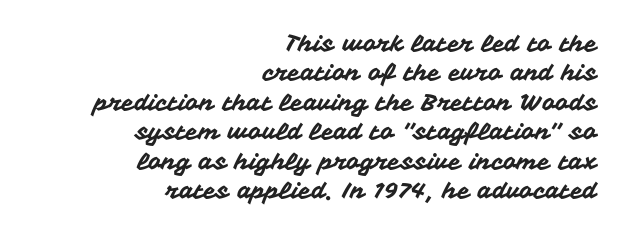
Q: Is the text italic (slanted)? A: Yes.
Q: Is the text underlined? A: No.
Q: How is the paragraph aligned? A: Right-aligned.
Q: Is the spacing between letters normal or unusually wide? A: Normal.
Q: Is the spacing between lines tight, normal or loose? A: Normal.
